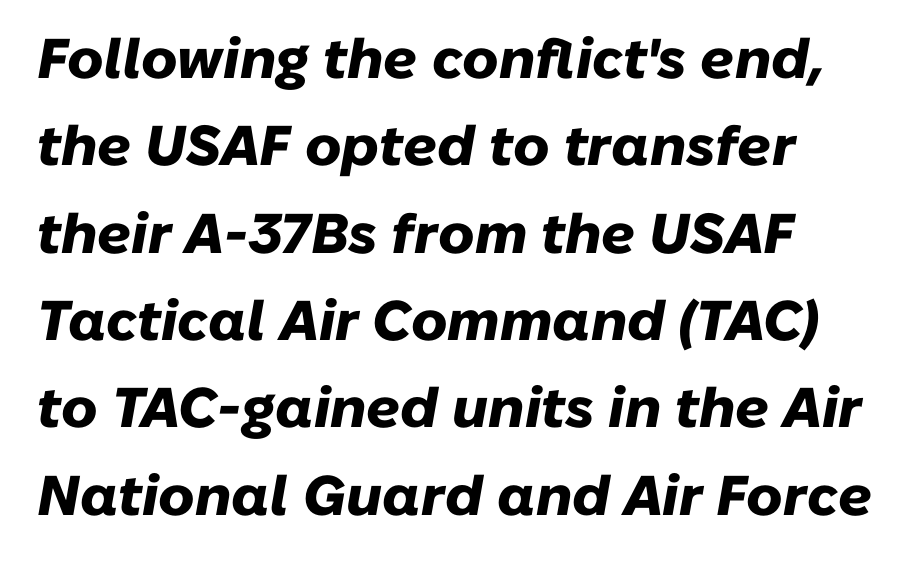
{"italic": "yes", "lean": "right", "slant_degrees": 10, "bold": "yes", "weight": "heavy", "width": "normal", "stroke_contrast": "low", "x_height": "medium", "monospaced": "no", "underline": "no", "align": "left", "line_spacing": "normal", "line_spacing_ratio": 1.56, "letter_spacing": "normal", "letter_spacing_em": 0.0, "glyph_px": 56}
